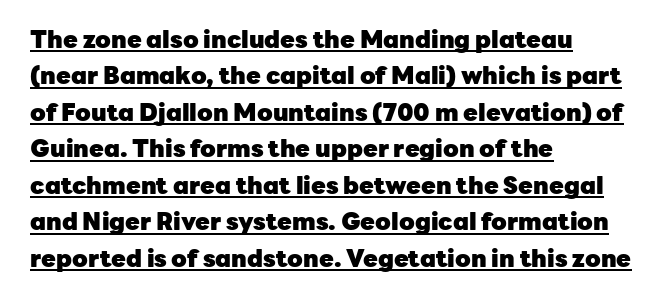
{"italic": "no", "bold": "yes", "underline": "yes", "align": "left", "line_spacing": "normal", "line_spacing_ratio": 1.52, "letter_spacing": "normal", "letter_spacing_em": 0.0, "glyph_px": 24}
